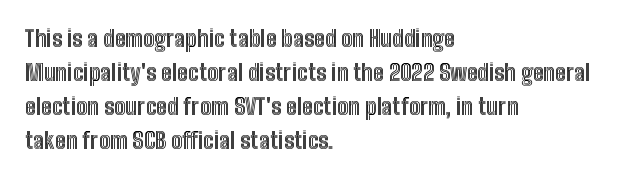
{"italic": "no", "underline": "no", "align": "left", "line_spacing": "normal", "line_spacing_ratio": 1.54, "letter_spacing": "normal", "letter_spacing_em": 0.0, "glyph_px": 22}
